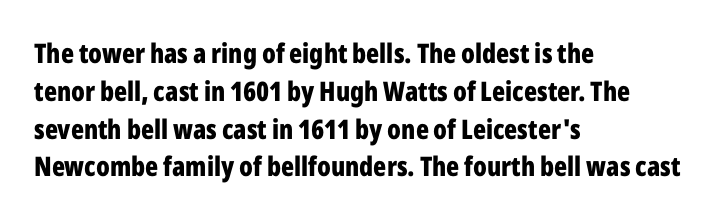
{"italic": "no", "bold": "yes", "underline": "no", "align": "left", "line_spacing": "normal", "line_spacing_ratio": 1.4, "letter_spacing": "normal", "letter_spacing_em": 0.0, "glyph_px": 27}
